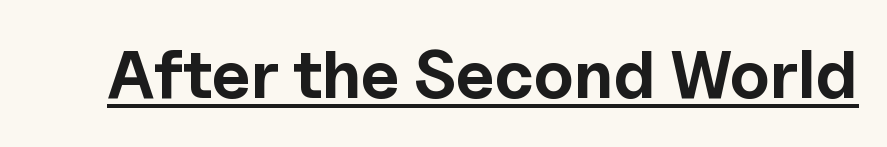
{"serif": "no", "italic": "no", "bold": "yes", "weight": "bold", "width": "normal", "x_height": "medium", "monospaced": "no", "underline": "yes", "letter_spacing": "normal", "letter_spacing_em": 0.0, "glyph_px": 68}
